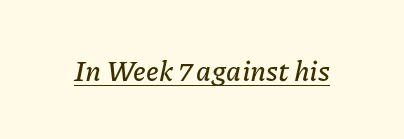
Spacing between characters is what you'd get straight out of the box. Character widths vary here, with narrow letters taking less room than wide ones. These lines were composed using italics. The rendered words wear a rule along their underside.
